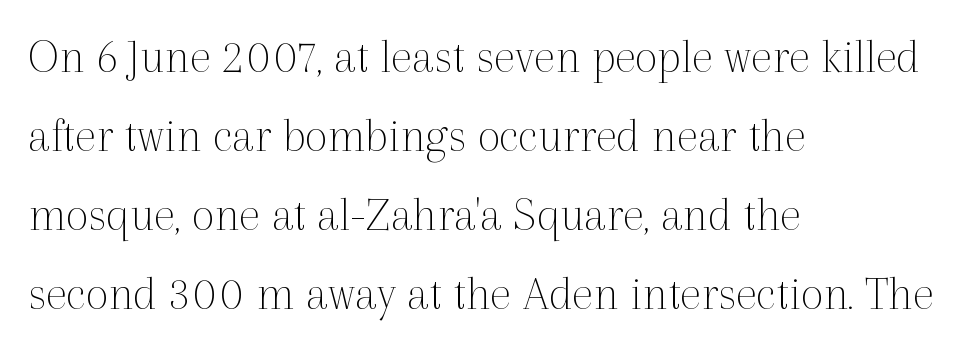
The line-height multiplier appears to be the usual default. Reading down the block, your eye returns to a fixed left position each line. Between one letter and the next there's only the usual sliver of space. The area under the type is left untouched.
